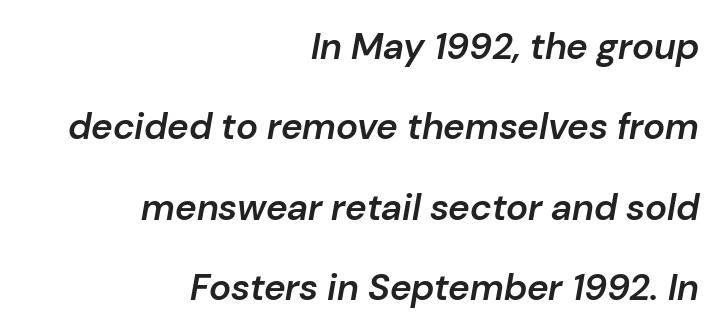
{"italic": "yes", "lean": "right", "slant_degrees": 10, "bold": "semi", "weight": "semibold", "width": "normal", "stroke_contrast": "low", "x_height": "medium", "monospaced": "no", "underline": "no", "align": "right", "line_spacing": "loose", "line_spacing_ratio": 2.17, "letter_spacing": "normal", "letter_spacing_em": 0.0, "glyph_px": 37}
